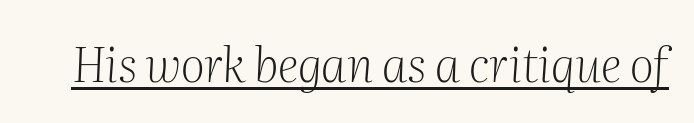
Q: Is the text bold? A: No.
Q: Is the text italic (slanted)? A: Yes, it leans right by about 2 degrees.
Q: Is the typeface a serif or a sans-serif typeface? A: Serif.
Q: Is the text underlined? A: Yes.
Q: Is the spacing between letters normal or unusually wide? A: Normal.
Q: Width (condensed, normal, or wide)? A: Normal.
Q: Stroke contrast? A: Medium.
Q: x-height? A: Medium.
Q: Monospaced? A: No.
